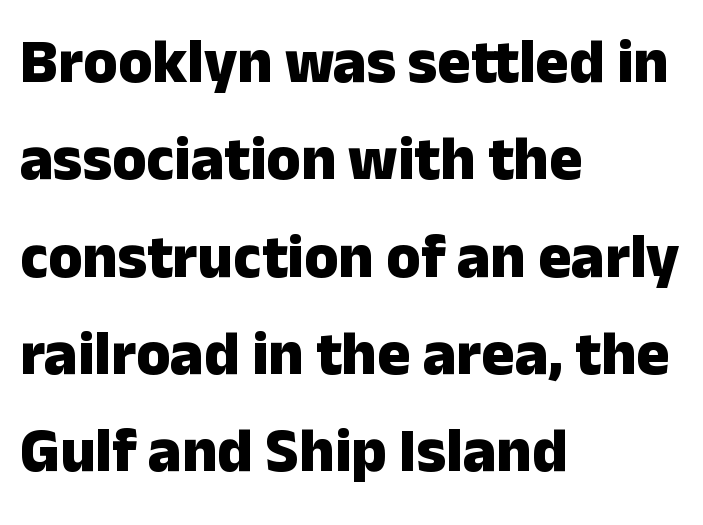
{"serif": "no", "italic": "no", "bold": "yes", "weight": "heavy", "width": "normal", "stroke_contrast": "low", "x_height": "medium", "monospaced": "no", "underline": "no", "align": "left", "line_spacing": "normal", "line_spacing_ratio": 1.57, "letter_spacing": "normal", "letter_spacing_em": 0.0, "glyph_px": 62}
